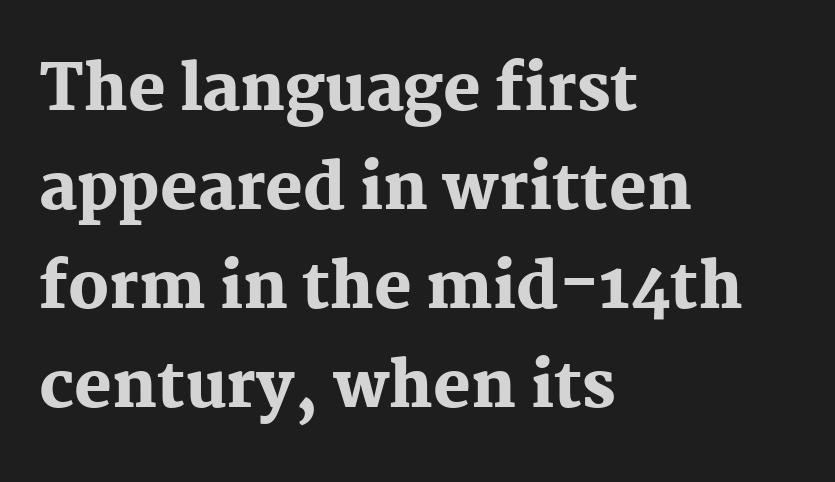
{"serif": "yes", "italic": "no", "bold": "yes", "weight": "heavy", "width": "normal", "stroke_contrast": "medium", "x_height": "medium", "monospaced": "no", "underline": "no", "align": "left", "line_spacing": "normal", "line_spacing_ratio": 1.57, "letter_spacing": "normal", "letter_spacing_em": 0.0, "glyph_px": 63}
